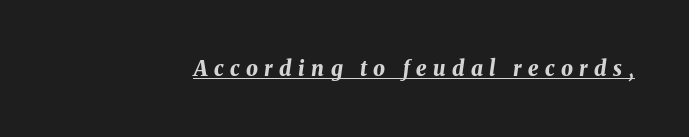
The image shows 21 px bold type, italic (leaning right); set unusually wide letter spacing (+0.31 em), underlined.
